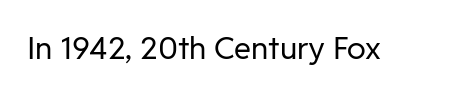
Q: Is the text bold? A: No.
Q: Is the text italic (slanted)? A: No, it is upright.
Q: Is the typeface a serif or a sans-serif typeface? A: Sans-serif.
Q: Is the text underlined? A: No.
Q: Is the spacing between letters normal or unusually wide? A: Normal.
Q: Width (condensed, normal, or wide)? A: Normal.
Q: Stroke contrast? A: Low.
Q: x-height? A: Medium.
Q: Monospaced? A: No.
